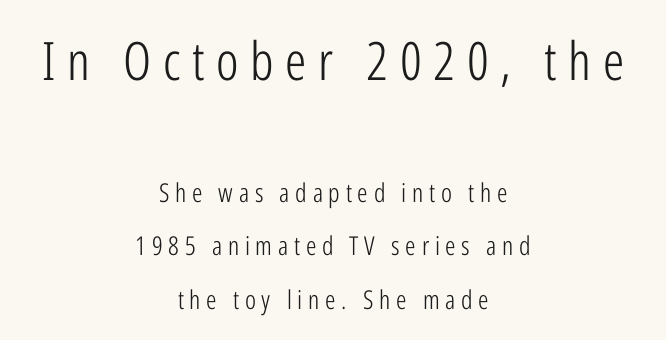
The area under the type is left untouched. The weight would be labelled regular, book, light, or lighter still. The letters carry no serifs — their stems end cleanly without finishing strokes. The letters in the upper block stand taller than those in the block below. Typeset on center — no edge is straight. Ordinary non-slanted type is in use.
